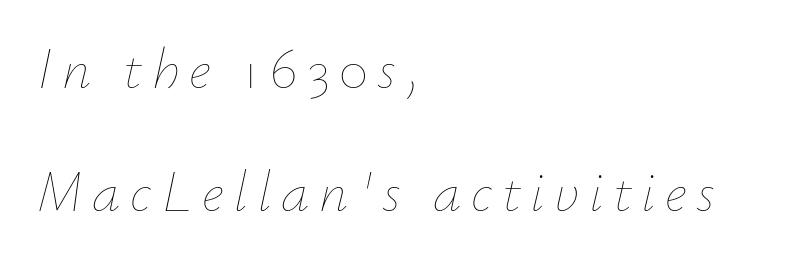
Rows of type keep a wide berth in the vertical direction. No chunkiness to these letters — they're not bold. Compared with a centered layout, this one pins lines to the left instead. Do the characters align in a grid? No, the font is proportional.
